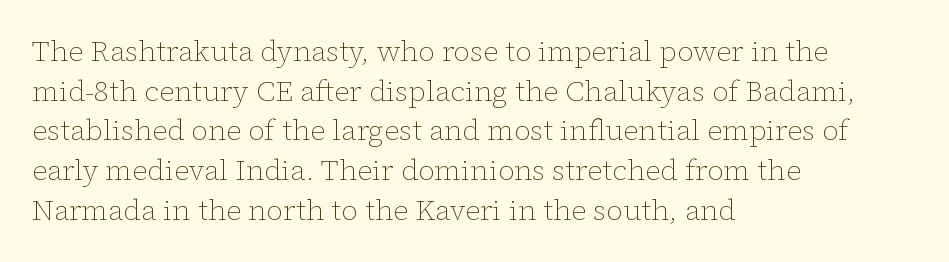
The image shows 29 px thin type, upright; set left-aligned, normal line spacing (1.37x), normal letter spacing, not underlined; low stroke contrast and a medium x-height.
